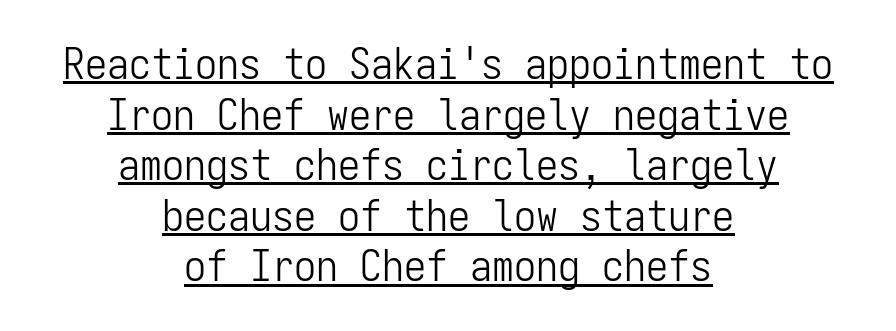
Q: Is the text bold? A: No.
Q: Is the text italic (slanted)? A: No, it is upright.
Q: Is the typeface a serif or a sans-serif typeface? A: Sans-serif.
Q: Is the text underlined? A: Yes.
Q: How is the paragraph aligned? A: Centered.
Q: Is the spacing between letters normal or unusually wide? A: Normal.
Q: Is the spacing between lines tight, normal or loose? A: Tight.
Q: Width (condensed, normal, or wide)? A: Condensed.
Q: Stroke contrast? A: Low.
Q: x-height? A: Medium.
Q: Monospaced? A: Yes.
